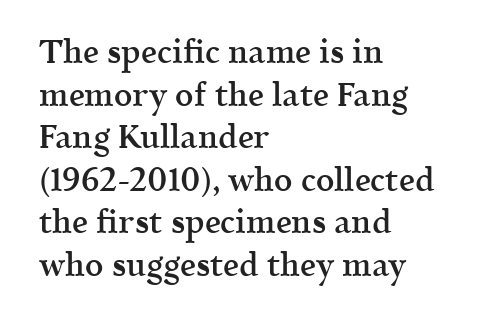
The image shows 32 px semibold serif type, upright; set left-aligned, normal line spacing (1.33x), normal letter spacing, not underlined; a medium x-height.
